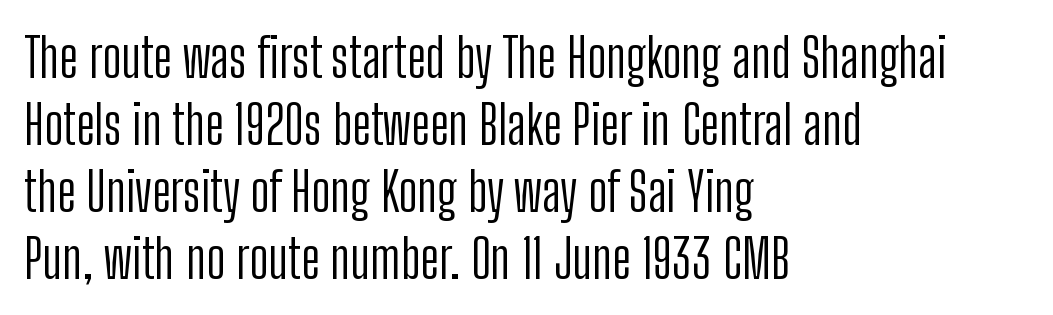
{"serif": "no", "italic": "no", "bold": "no", "weight": "light", "width": "condensed", "stroke_contrast": "low", "x_height": "medium", "monospaced": "no", "underline": "no", "align": "left", "line_spacing_ratio": 1.24, "letter_spacing": "normal", "letter_spacing_em": 0.0, "glyph_px": 54}
